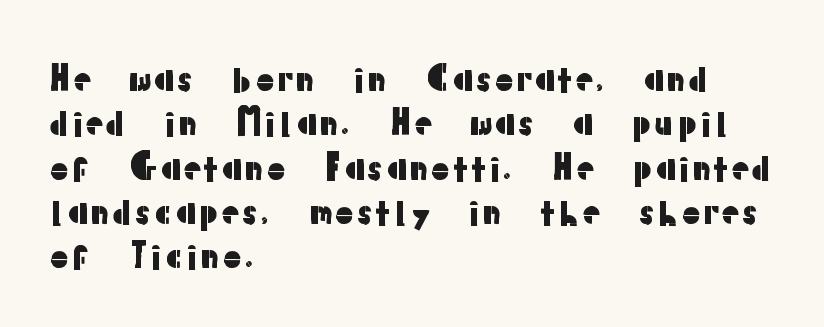
{"serif": "no", "italic": "no", "width": "normal", "stroke_contrast": "low", "x_height": "medium", "monospaced": "no", "underline": "no", "align": "left", "line_spacing_ratio": 1.23, "letter_spacing": "normal", "letter_spacing_em": 0.0, "glyph_px": 36}
